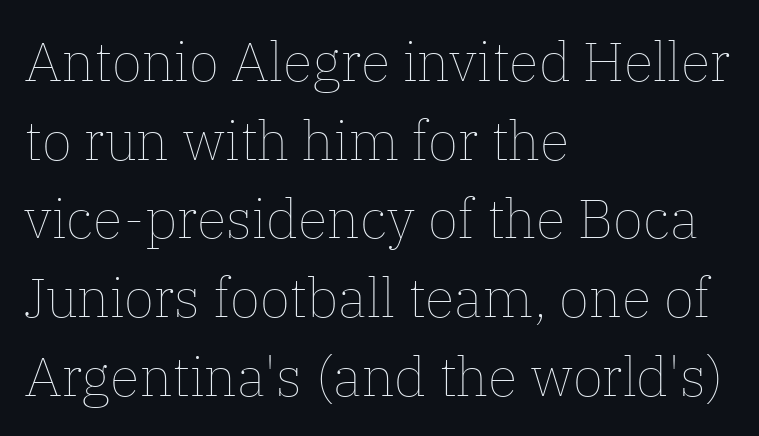
{"italic": "no", "bold": "no", "weight": "thin", "width": "normal", "stroke_contrast": "low", "x_height": "medium", "monospaced": "no", "underline": "no", "align": "left", "line_spacing": "normal", "line_spacing_ratio": 1.43, "letter_spacing": "normal", "letter_spacing_em": 0.0, "glyph_px": 55}
